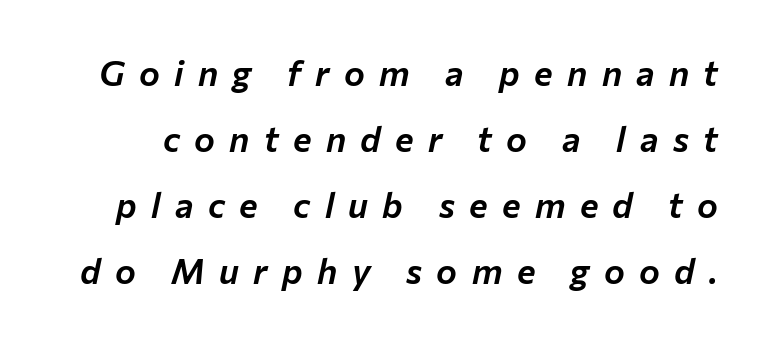
{"italic": "yes", "lean": "right", "slant_degrees": 12, "width": "normal", "stroke_contrast": "low", "x_height": "medium", "monospaced": "no", "underline": "no", "line_spacing_ratio": 1.89, "letter_spacing": "wide", "letter_spacing_em": 0.41, "glyph_px": 35}
